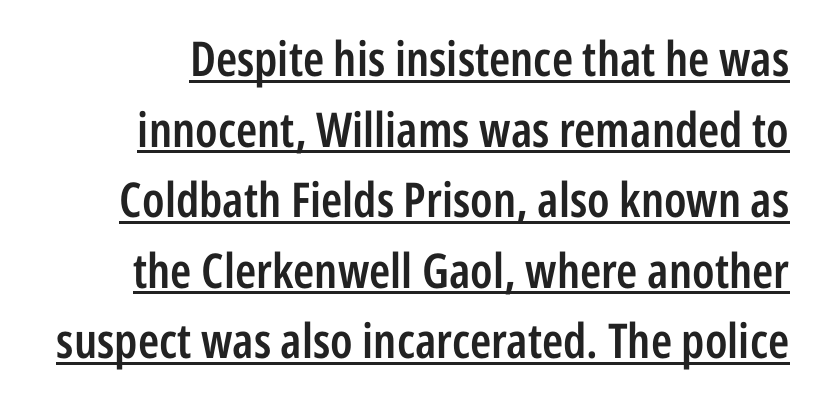
Q: Is the text bold? A: Semi-bold.
Q: Is the text italic (slanted)? A: No, it is upright.
Q: Is the typeface a serif or a sans-serif typeface? A: Sans-serif.
Q: Is the text underlined? A: Yes.
Q: Is the spacing between letters normal or unusually wide? A: Normal.
Q: Is the spacing between lines tight, normal or loose? A: Normal.
Q: Width (condensed, normal, or wide)? A: Condensed.
Q: Stroke contrast? A: Low.
Q: x-height? A: Medium.
Q: Monospaced? A: No.
